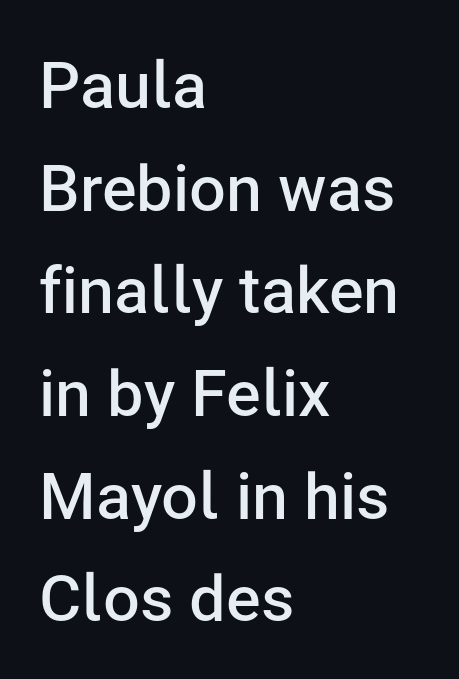
Q: Is the text bold? A: Semi-bold.
Q: Is the text italic (slanted)? A: No, it is upright.
Q: Is the typeface a serif or a sans-serif typeface? A: Sans-serif.
Q: Is the text underlined? A: No.
Q: How is the paragraph aligned? A: Left-aligned.
Q: Is the spacing between letters normal or unusually wide? A: Normal.
Q: Is the spacing between lines tight, normal or loose? A: Normal.
Q: Width (condensed, normal, or wide)? A: Normal.
Q: Stroke contrast? A: Low.
Q: x-height? A: Medium.
Q: Monospaced? A: No.
